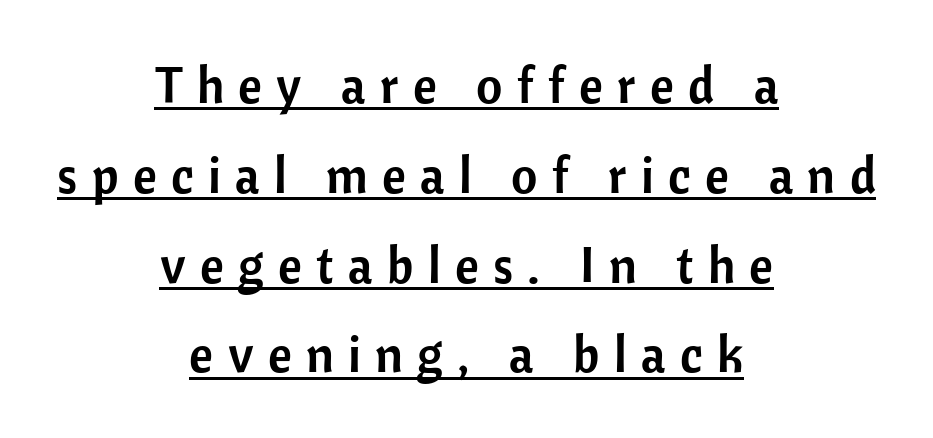
Q: Is the text italic (slanted)? A: No, it is upright.
Q: Is the typeface a serif or a sans-serif typeface? A: Sans-serif.
Q: Is the text underlined? A: Yes.
Q: How is the paragraph aligned? A: Centered.
Q: Is the spacing between letters normal or unusually wide? A: Unusually wide.
Q: Width (condensed, normal, or wide)? A: Normal.
Q: Stroke contrast? A: Low.
Q: x-height? A: Medium.
Q: Monospaced? A: No.
